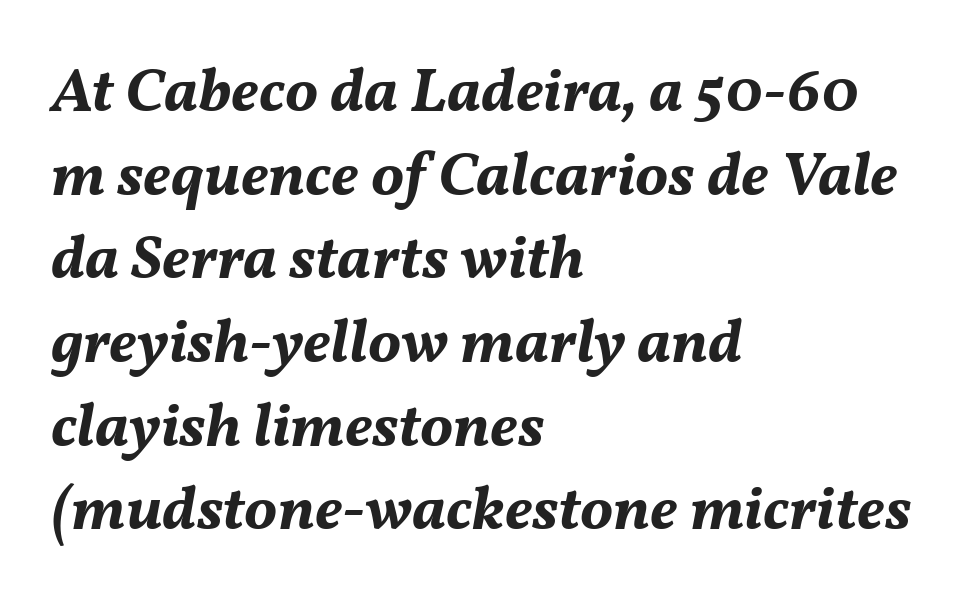
Words appear dense and cohesive because spacing is normal. Italic? Definitely — the glyphs are oblique. Typeset ragged right — the left edge is the straight one. A typesetter would call this proportional, since set widths differ per character. Rule under the text: the space is simply empty.
